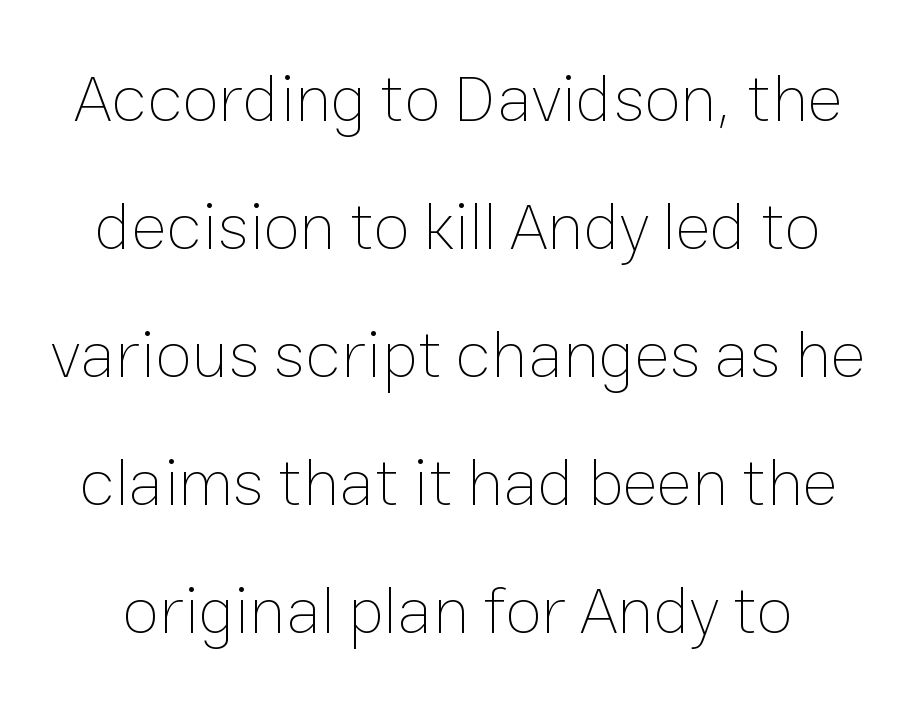
{"italic": "no", "bold": "no", "weight": "thin", "width": "normal", "stroke_contrast": "low", "x_height": "medium", "monospaced": "no", "underline": "no", "line_spacing": "loose", "line_spacing_ratio": 1.91, "letter_spacing": "normal", "letter_spacing_em": 0.0, "glyph_px": 67}
